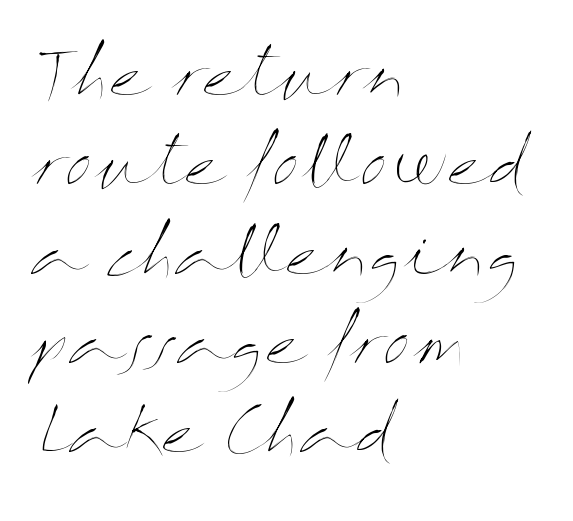
{"bold": "no", "weight": "thin", "width": "wide", "stroke_contrast": "medium", "x_height": "medium", "monospaced": "no", "underline": "no", "align": "left", "line_spacing": "normal", "line_spacing_ratio": 1.44, "letter_spacing": "normal", "letter_spacing_em": 0.0, "glyph_px": 62}
